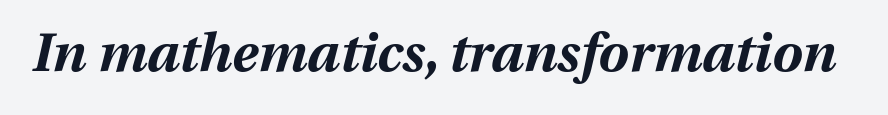
When letters slant like this, we call the style italic. These lines keep a tight, regular rhythm from letter to letter. What weight is shown? A full bold with thick strokes. Has an underline been added? It has not.
